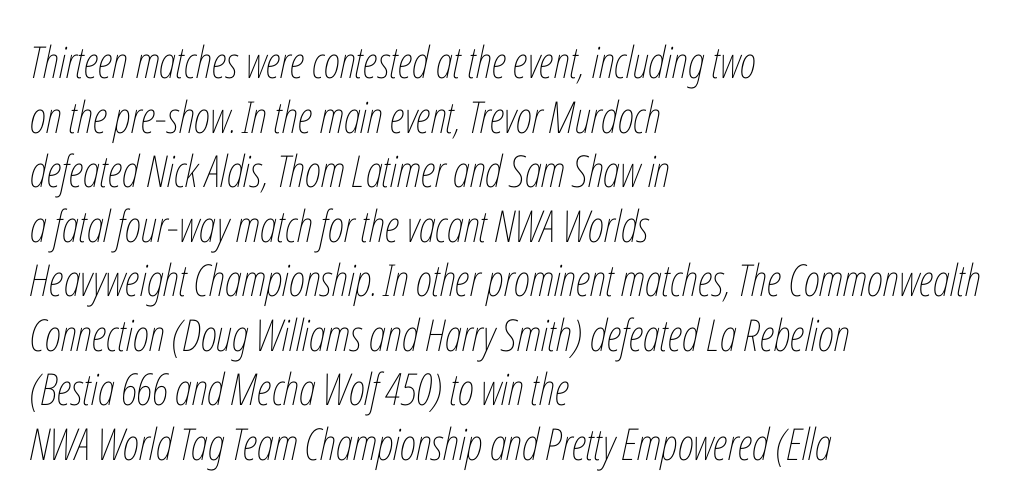
Looking at the ascenders, they clearly lean. Each word holds together tightly as a unit, with standard inter-letter gaps. Each letter keeps its own natural width here, so spacing adapts to shape. Stroke thickness stays within the range of a standard reading face or lighter. Has an underline been added? It has not. A classic flush-left, rag-right setting is used for this passage.
